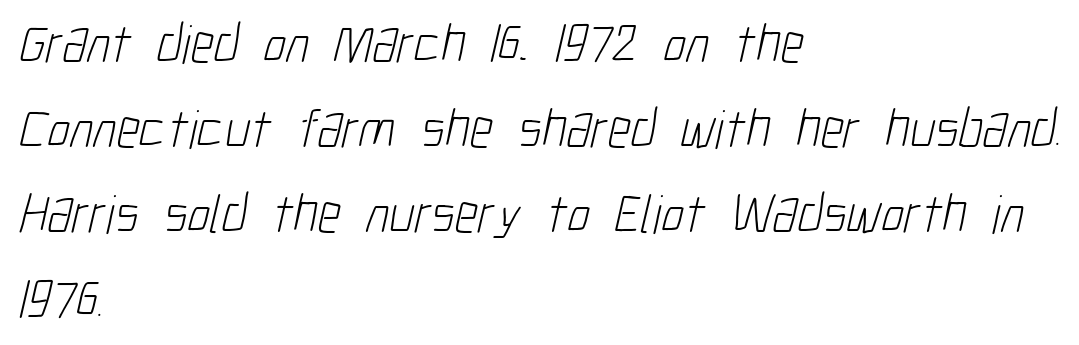
Q: Is the text bold? A: No.
Q: Is the typeface a serif or a sans-serif typeface? A: Sans-serif.
Q: Is the text underlined? A: No.
Q: How is the paragraph aligned? A: Left-aligned.
Q: Is the spacing between letters normal or unusually wide? A: Normal.
Q: Is the spacing between lines tight, normal or loose? A: Normal.
Q: Width (condensed, normal, or wide)? A: Condensed.
Q: Stroke contrast? A: Low.
Q: x-height? A: Medium.
Q: Monospaced? A: No.
